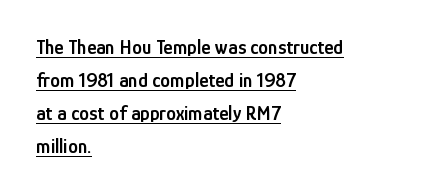
Firm but not heavy-handed strokes: this text is semibold. Quick note: underline on. Successive baselines arrive at the customary interval. Is the block centered? No — it sits flush against the left margin.
